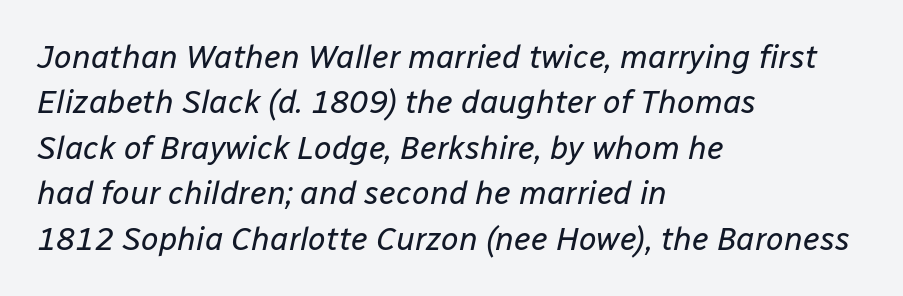
{"italic": "yes", "lean": "right", "slant_degrees": 12, "bold": "no", "weight": "regular", "width": "normal", "stroke_contrast": "low", "x_height": "medium", "monospaced": "no", "underline": "no", "align": "left", "line_spacing": "normal", "line_spacing_ratio": 1.42, "letter_spacing": "normal", "letter_spacing_em": 0.0, "glyph_px": 32}
